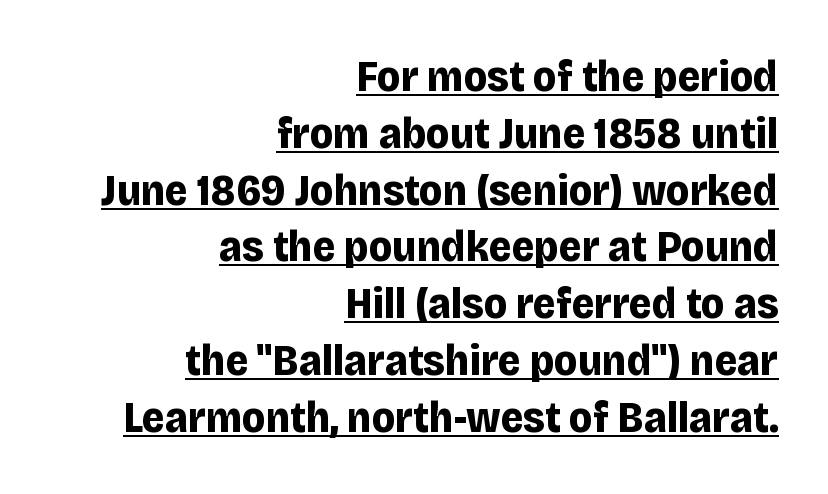
{"serif": "no", "italic": "no", "bold": "yes", "weight": "bold", "width": "normal", "stroke_contrast": "low", "x_height": "large", "monospaced": "no", "underline": "yes", "align": "right", "line_spacing": "normal", "line_spacing_ratio": 1.29, "letter_spacing": "normal", "letter_spacing_em": 0.0, "glyph_px": 44}
